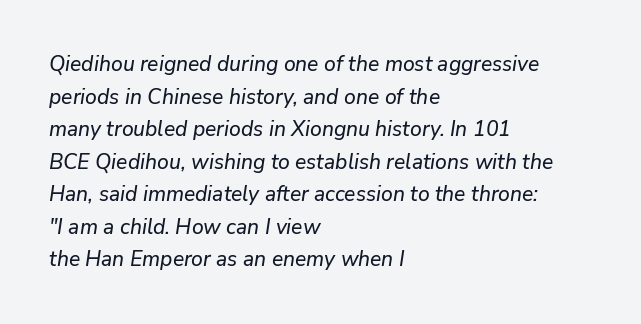
The image shows 21 px text type, italic (leaning right); set left-aligned, normal line spacing (1.55x), normal letter spacing, not underlined.
